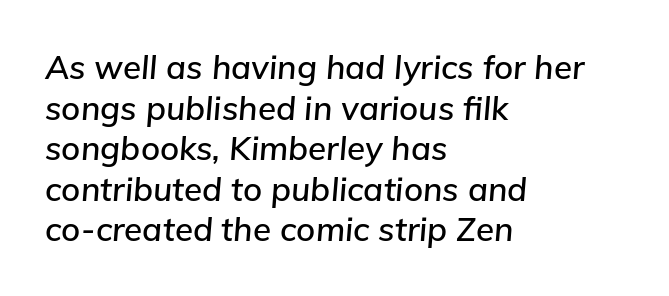
{"italic": "yes", "lean": "right", "slant_degrees": 5, "width": "normal", "stroke_contrast": "low", "x_height": "medium", "monospaced": "no", "underline": "no", "align": "left", "line_spacing_ratio": 1.23, "letter_spacing": "normal", "letter_spacing_em": 0.0, "glyph_px": 33}
